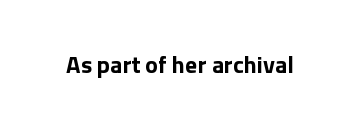
{"italic": "no", "bold": "yes", "underline": "no", "letter_spacing": "normal", "letter_spacing_em": 0.0, "glyph_px": 24}
